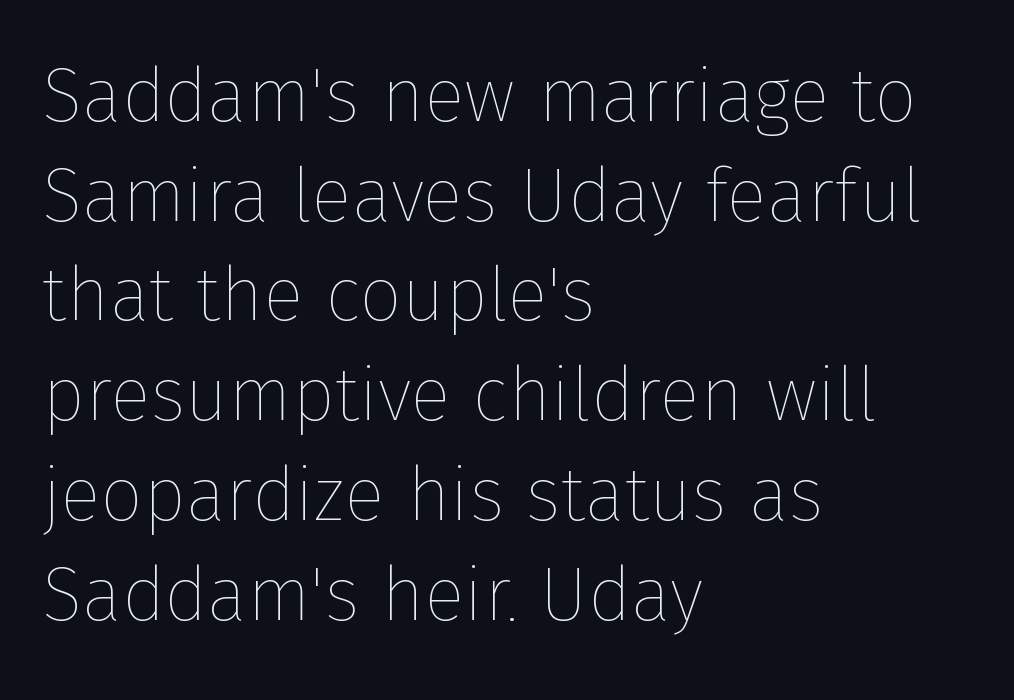
The image shows 75 px thin type, upright; set left-aligned, normal line spacing (1.33x), normal letter spacing, not underlined; low stroke contrast and a medium x-height.
